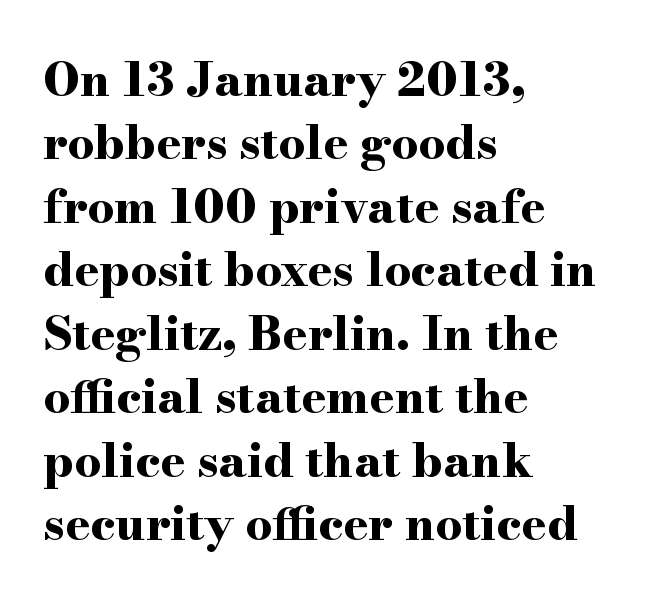
{"serif": "yes", "italic": "no", "bold": "yes", "weight": "bold", "width": "wide", "stroke_contrast": "high", "x_height": "small", "monospaced": "no", "underline": "no", "align": "left", "line_spacing": "normal", "line_spacing_ratio": 1.35, "letter_spacing": "normal", "letter_spacing_em": 0.0, "glyph_px": 47}
